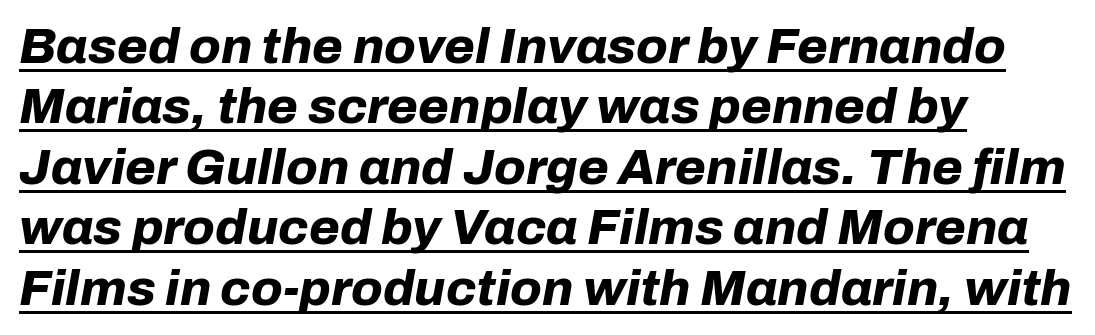
The image shows 50 px bold type, italic (leaning right); set left-aligned, line spacing 1.21x, normal letter spacing, underlined; low stroke contrast and a medium x-height.
